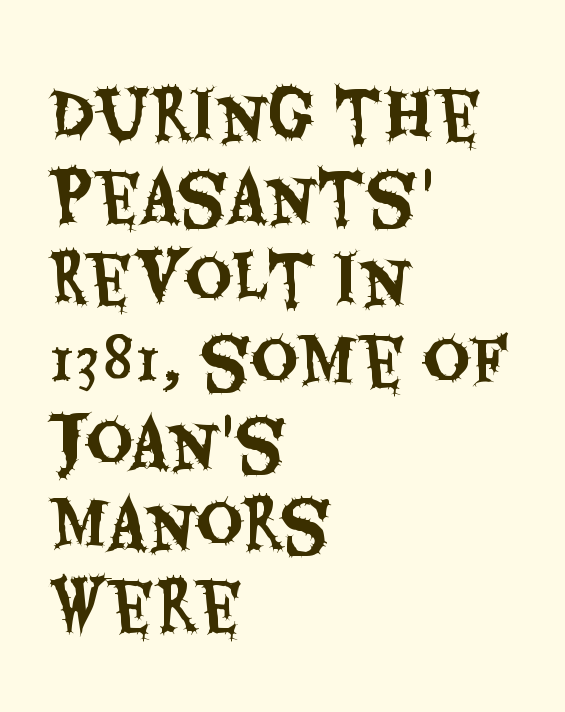
Q: Is the text italic (slanted)? A: No, it is upright.
Q: Is the typeface a serif or a sans-serif typeface? A: Sans-serif.
Q: Is the text underlined? A: No.
Q: How is the paragraph aligned? A: Left-aligned.
Q: Is the spacing between letters normal or unusually wide? A: Normal.
Q: Is the spacing between lines tight, normal or loose? A: Normal.
Q: Width (condensed, normal, or wide)? A: Condensed.
Q: Stroke contrast? A: Medium.
Q: x-height? A: Large.
Q: Monospaced? A: No.
